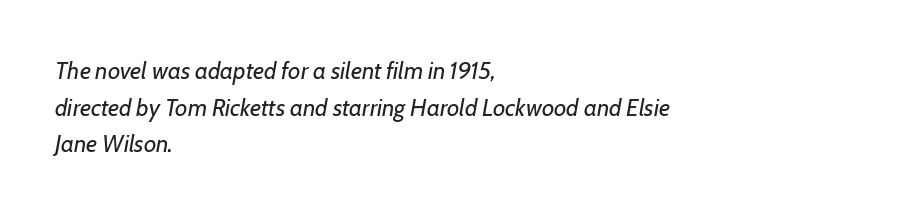
Q: Is the text bold? A: No.
Q: Is the text italic (slanted)? A: Yes, it leans right by about 7 degrees.
Q: Is the text underlined? A: No.
Q: How is the paragraph aligned? A: Left-aligned.
Q: Is the spacing between letters normal or unusually wide? A: Normal.
Q: Is the spacing between lines tight, normal or loose? A: Normal.
